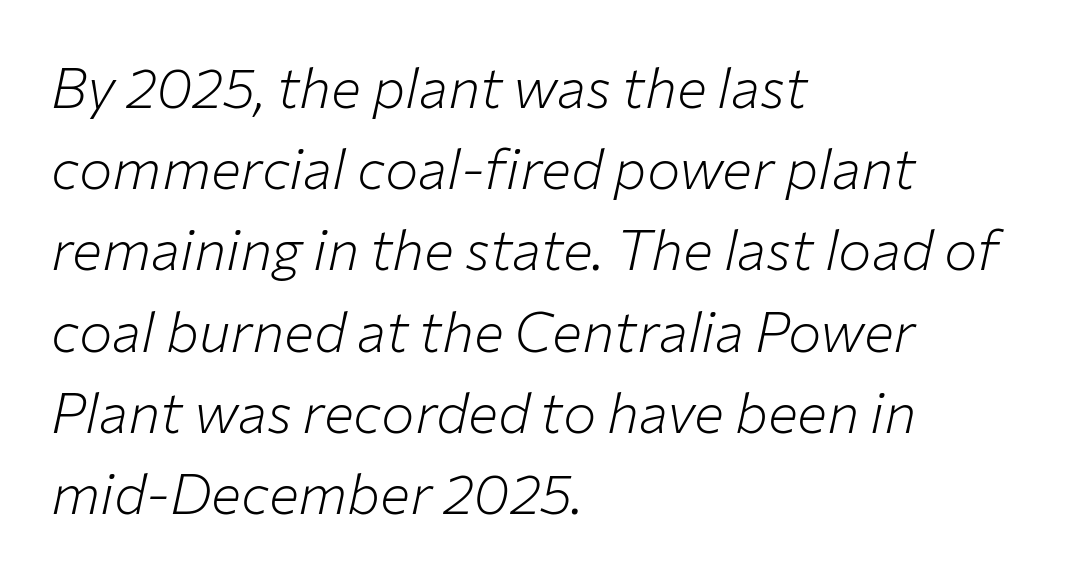
The image shows 56 px light type, italic (leaning right); set left-aligned, normal line spacing (1.45x), normal letter spacing, not underlined; low stroke contrast and a medium x-height.
